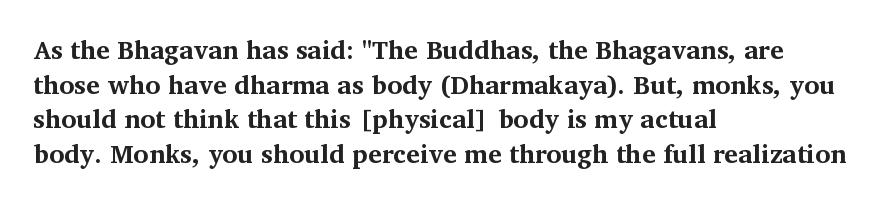
{"italic": "no", "bold": "yes", "underline": "no", "align": "left", "line_spacing": "normal", "line_spacing_ratio": 1.33, "letter_spacing": "normal", "letter_spacing_em": 0.0, "glyph_px": 26}
